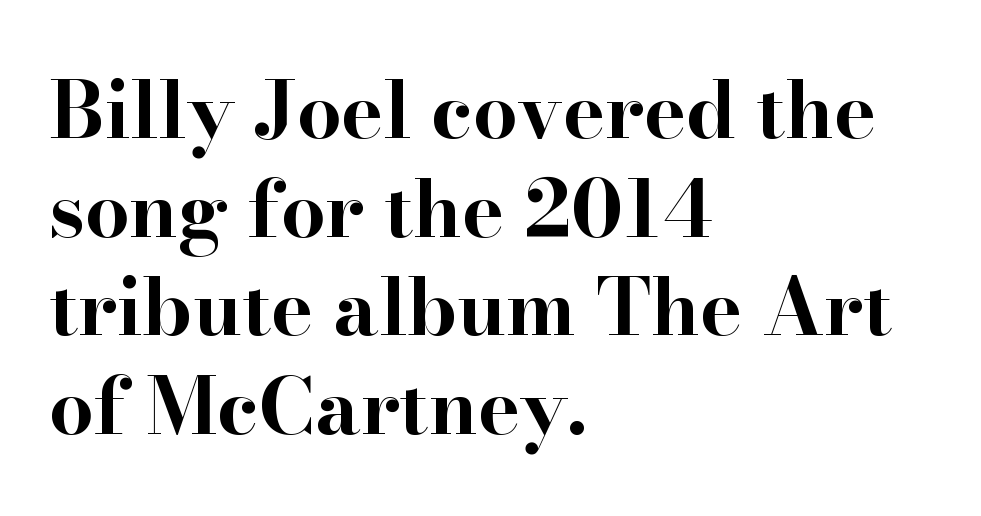
Does the weight exceed regular? Yes, all the way to bold. Honestly, the letter spacing is just normal — you wouldn't notice it. The specimen reads as upright at a glance. In terms of letterform style, serifs are clearly present. Anything drawn beneath the words? Only blank space. Honestly, the row spacing looks completely unremarkable.
